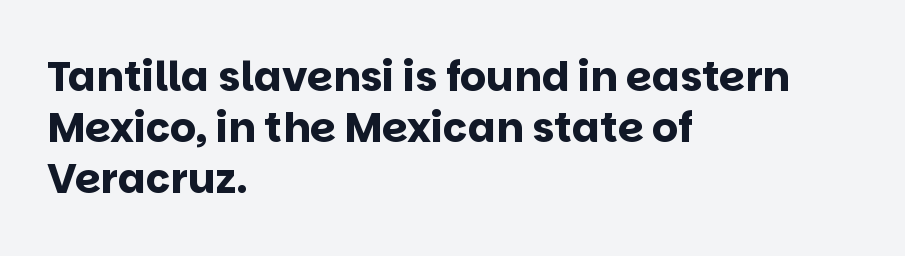
{"serif": "no", "italic": "no", "bold": "yes", "weight": "bold", "width": "normal", "stroke_contrast": "low", "x_height": "large", "monospaced": "no", "underline": "no", "align": "left", "line_spacing": "normal", "line_spacing_ratio": 1.25, "letter_spacing": "normal", "letter_spacing_em": 0.0, "glyph_px": 41}
